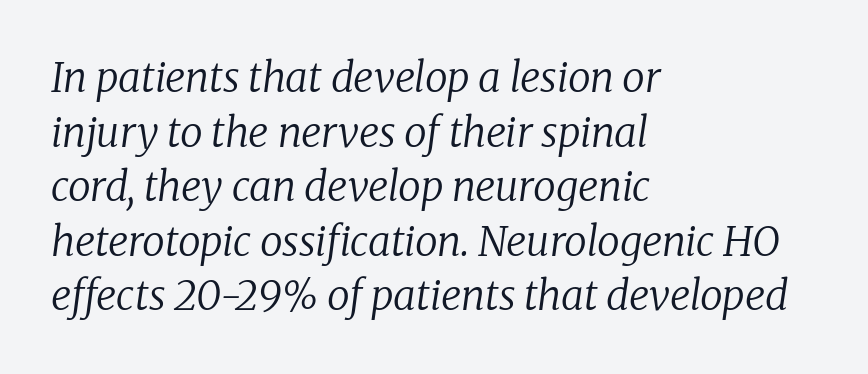
{"serif": "yes", "italic": "yes", "lean": "right", "slant_degrees": 8, "bold": "no", "weight": "regular", "width": "normal", "stroke_contrast": "low", "x_height": "medium", "monospaced": "no", "underline": "no", "align": "left", "line_spacing": "normal", "line_spacing_ratio": 1.33, "letter_spacing": "normal", "letter_spacing_em": 0.0, "glyph_px": 41}
